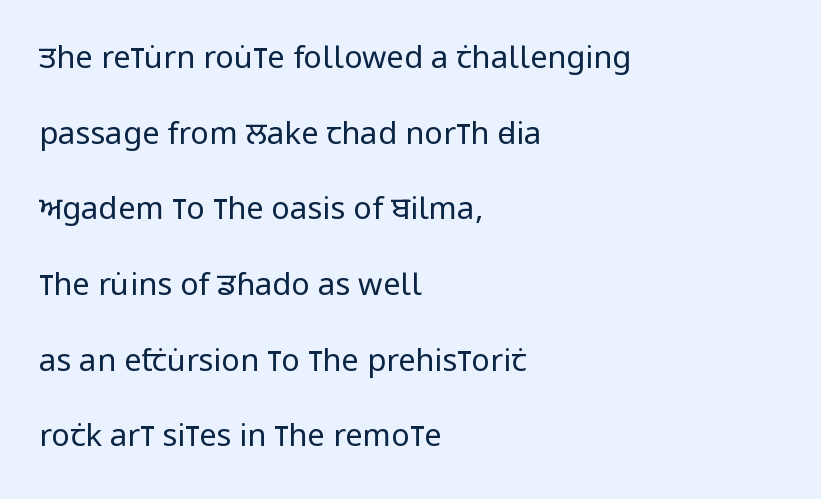
Q: Is the text bold? A: No.
Q: Is the text italic (slanted)? A: No, it is upright.
Q: Is the typeface a serif or a sans-serif typeface? A: Sans-serif.
Q: Is the text underlined? A: No.
Q: How is the paragraph aligned? A: Left-aligned.
Q: Is the spacing between letters normal or unusually wide? A: Normal.
Q: Is the spacing between lines tight, normal or loose? A: Loose.
Q: Width (condensed, normal, or wide)? A: Condensed.
Q: Stroke contrast? A: Low.
Q: x-height? A: Large.
Q: Monospaced? A: No.
